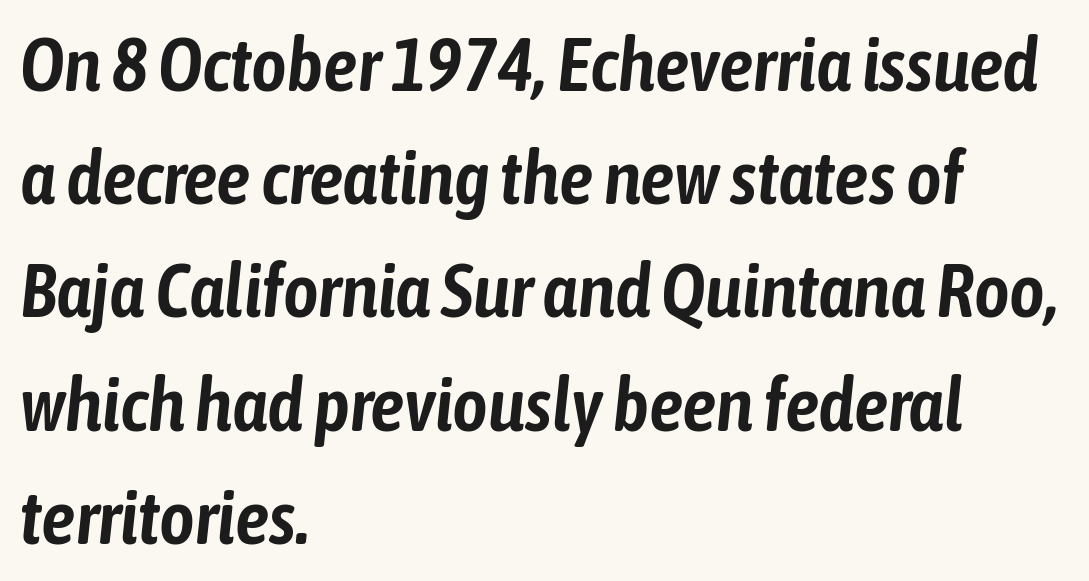
Q: Is the text italic (slanted)? A: Yes, it leans right by about 6 degrees.
Q: Is the text underlined? A: No.
Q: How is the paragraph aligned? A: Left-aligned.
Q: Is the spacing between letters normal or unusually wide? A: Normal.
Q: Is the spacing between lines tight, normal or loose? A: Normal.
Q: Width (condensed, normal, or wide)? A: Condensed.
Q: Stroke contrast? A: Low.
Q: x-height? A: Medium.
Q: Monospaced? A: No.
